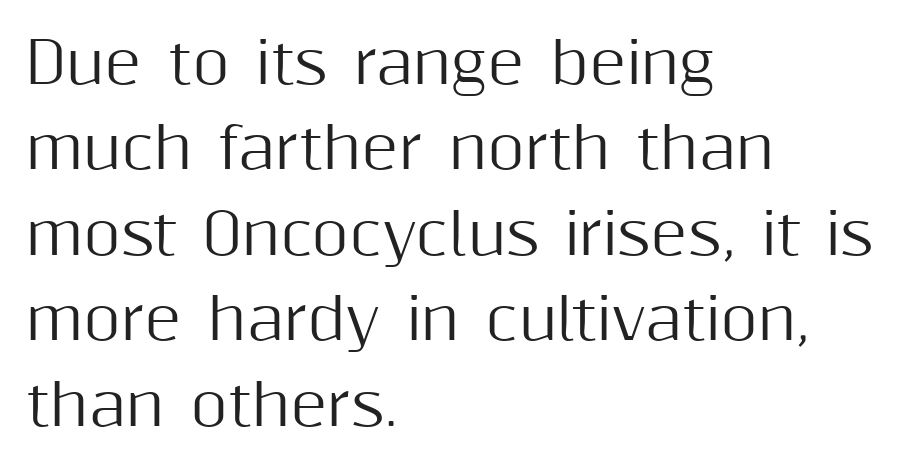
{"serif": "no", "italic": "no", "width": "normal", "stroke_contrast": "medium", "x_height": "medium", "monospaced": "no", "underline": "no", "align": "left", "line_spacing": "normal", "line_spacing_ratio": 1.5, "letter_spacing": "normal", "letter_spacing_em": 0.0, "glyph_px": 57}
